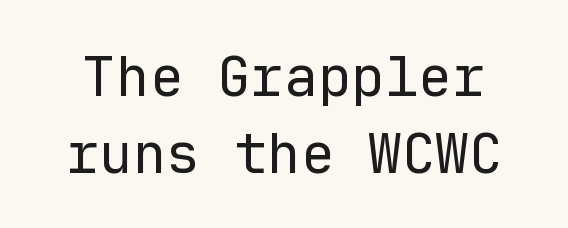
{"serif": "no", "italic": "no", "bold": "no", "weight": "regular", "width": "normal", "stroke_contrast": "low", "x_height": "medium", "monospaced": "yes", "underline": "no", "line_spacing": "normal", "line_spacing_ratio": 1.37, "letter_spacing": "normal", "letter_spacing_em": 0.0, "glyph_px": 56}
